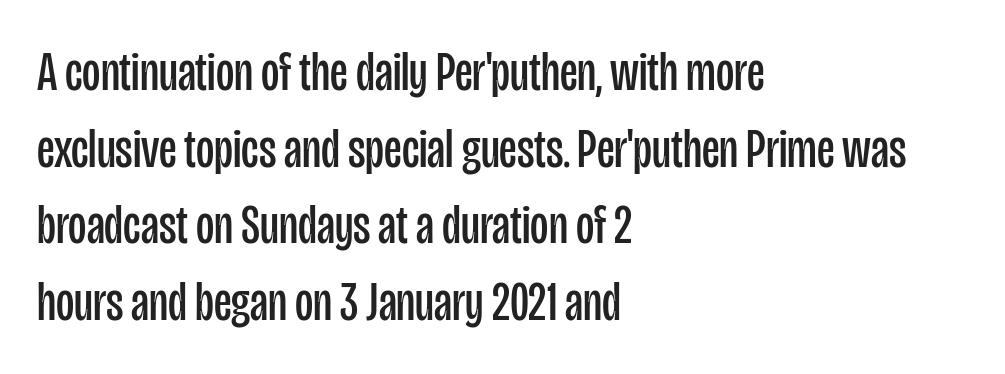
Check the space under the baseline: it is left empty. Observe the ordinary spacing: letters are neighbours, not strangers. These lines are composed in type without serifs. Upright lettering throughout.
